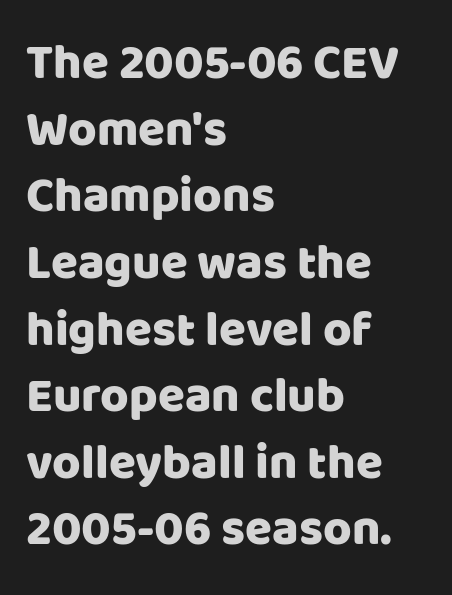
Q: Is the text italic (slanted)? A: No, it is upright.
Q: Is the typeface a serif or a sans-serif typeface? A: Sans-serif.
Q: Is the text underlined? A: No.
Q: How is the paragraph aligned? A: Left-aligned.
Q: Is the spacing between letters normal or unusually wide? A: Normal.
Q: Is the spacing between lines tight, normal or loose? A: Normal.
Q: Width (condensed, normal, or wide)? A: Normal.
Q: Stroke contrast? A: Low.
Q: x-height? A: Large.
Q: Monospaced? A: No.
